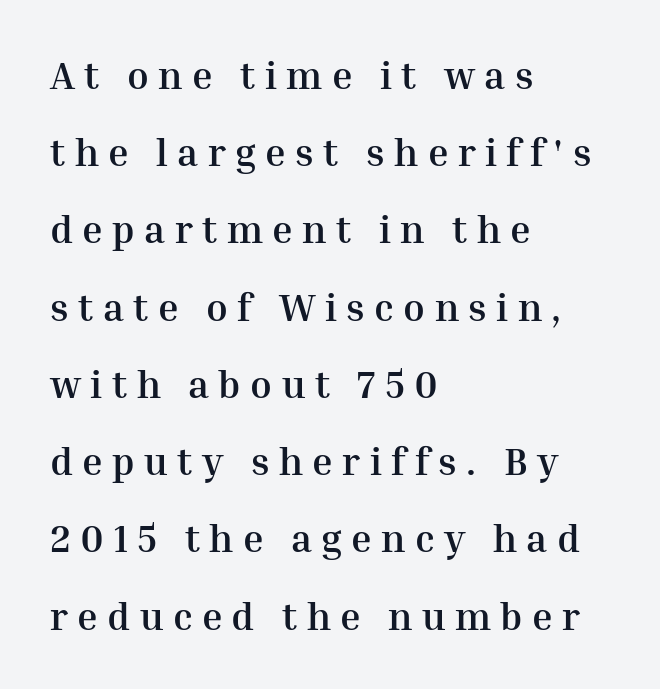
Leading: increased. Short note: letters widely spaced. Students, this is bold: see how much ink each stroke carries. The letters stand straight up with perfectly vertical stems. These lines are rendered in a variable-pitch font.
